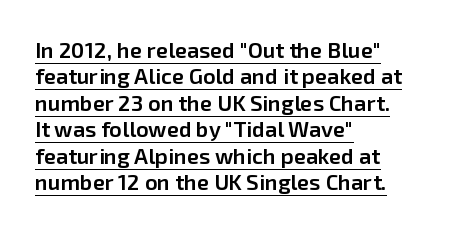
The image shows 22 px text type, upright; set left-aligned, line spacing 1.2x, normal letter spacing, underlined.
